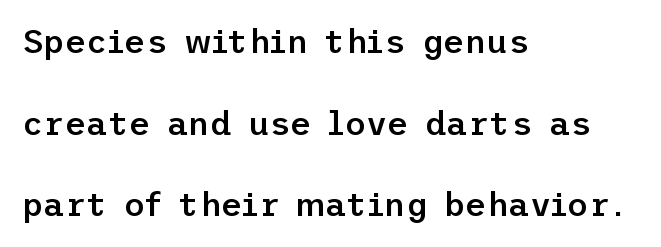
Q: Is the text bold? A: Semi-bold.
Q: Is the text italic (slanted)? A: No, it is upright.
Q: Is the typeface a serif or a sans-serif typeface? A: Sans-serif.
Q: Is the text underlined? A: No.
Q: How is the paragraph aligned? A: Left-aligned.
Q: Is the spacing between letters normal or unusually wide? A: Normal.
Q: Is the spacing between lines tight, normal or loose? A: Loose.
Q: Width (condensed, normal, or wide)? A: Normal.
Q: Stroke contrast? A: Low.
Q: x-height? A: Medium.
